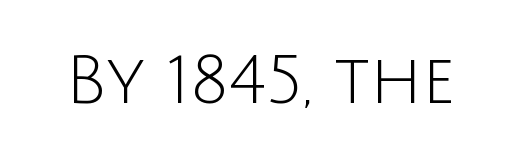
Unmarked baselines from the first word to the last. A typesetter would mark this as roman, not italic. Summary of weight: not heavy and not bold. The line texture is even and compact thanks to regular tracking. Character widths vary here, with narrow letters taking less room than wide ones.
